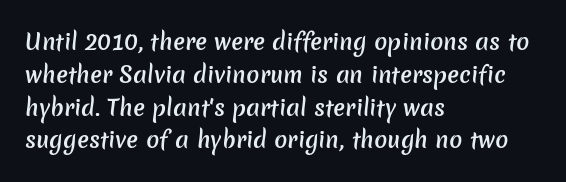
{"bold": "semi", "underline": "no", "align": "left", "line_spacing": "normal", "line_spacing_ratio": 1.49, "letter_spacing": "normal", "letter_spacing_em": 0.0, "glyph_px": 22}
